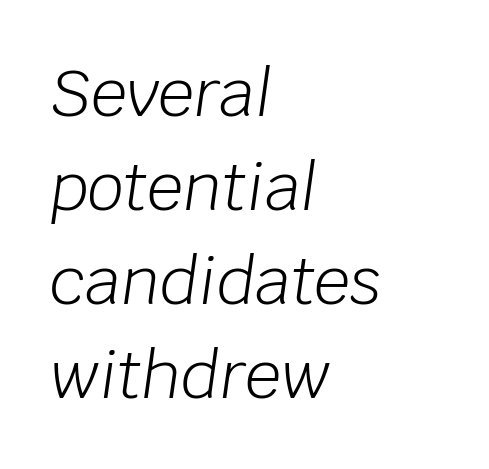
{"italic": "yes", "lean": "right", "slant_degrees": 8, "bold": "no", "weight": "light", "width": "normal", "stroke_contrast": "low", "x_height": "large", "monospaced": "no", "underline": "no", "align": "left", "line_spacing": "normal", "line_spacing_ratio": 1.47, "letter_spacing": "normal", "letter_spacing_em": 0.0, "glyph_px": 64}
